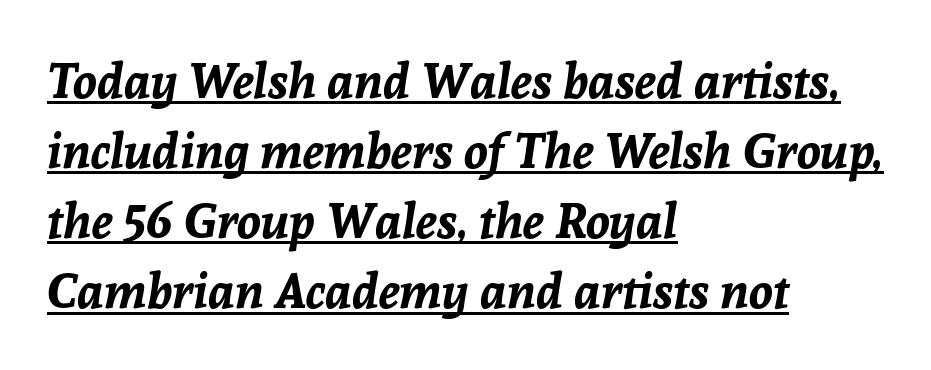
The image shows 49 px bold type, italic (leaning right); set left-aligned, normal line spacing (1.43x), normal letter spacing, underlined; low stroke contrast and a medium x-height.
